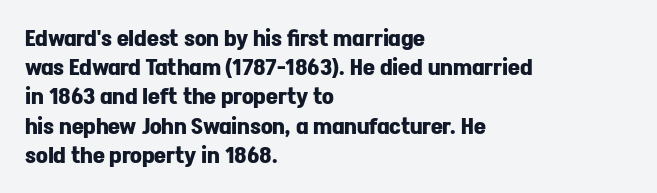
Is the block centered? No — it sits flush against the left margin. Strong, thick strokes mark this as bold type. Plain, unruled lines of type. Nothing unusual about the tracking: characters are spaced as the font intends. When letters stand straight like this, we call the style roman or upright. One glance says typical: line gaps are just what's usual.
